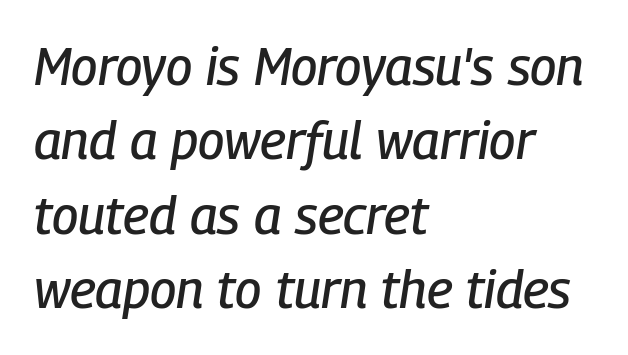
Q: Is the text italic (slanted)? A: Yes, it leans right by about 9 degrees.
Q: Is the text underlined? A: No.
Q: How is the paragraph aligned? A: Left-aligned.
Q: Is the spacing between letters normal or unusually wide? A: Normal.
Q: Is the spacing between lines tight, normal or loose? A: Normal.
Q: Width (condensed, normal, or wide)? A: Condensed.
Q: Stroke contrast? A: Low.
Q: x-height? A: Medium.
Q: Monospaced? A: No.
